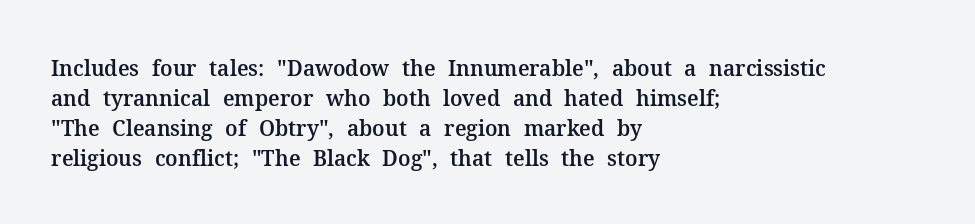
{"italic": "no", "underline": "no", "align": "left", "line_spacing": "normal", "line_spacing_ratio": 1.43, "letter_spacing": "normal", "letter_spacing_em": 0.0, "glyph_px": 21}
